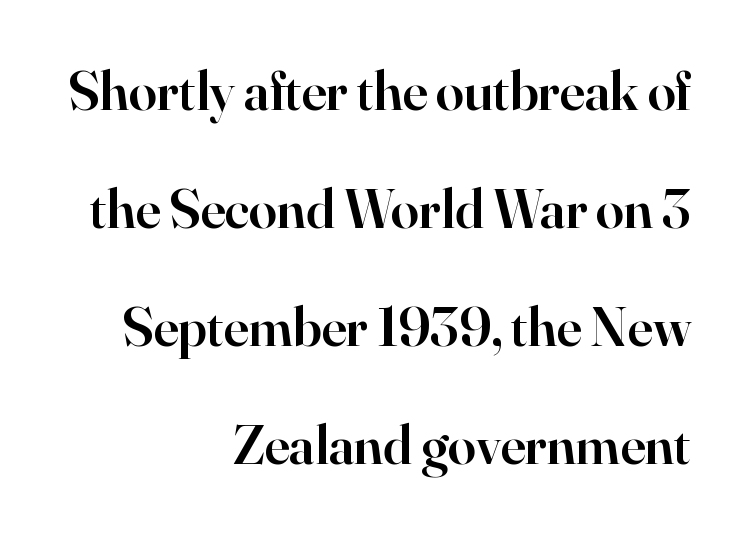
Q: Is the text bold? A: Semi-bold.
Q: Is the text italic (slanted)? A: No, it is upright.
Q: Is the typeface a serif or a sans-serif typeface? A: Serif.
Q: Is the text underlined? A: No.
Q: How is the paragraph aligned? A: Right-aligned.
Q: Is the spacing between letters normal or unusually wide? A: Normal.
Q: Is the spacing between lines tight, normal or loose? A: Loose.
Q: Width (condensed, normal, or wide)? A: Normal.
Q: Stroke contrast? A: High.
Q: x-height? A: Small.
Q: Monospaced? A: No.
